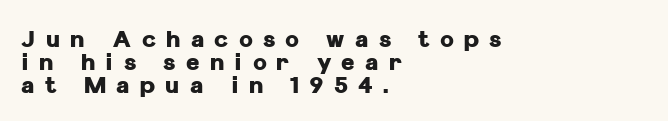
The passage is arranged the way most books set body copy — flush left. Notice how the stems are strictly vertical — no italics here. Compared with an ordinary text face, these strokes are far heavier — a full bold. Unmarked baselines from the first word to the last. Horizontal bands of white between lines are thin slivers. You could only call the tracking loose — the letters float apart.
